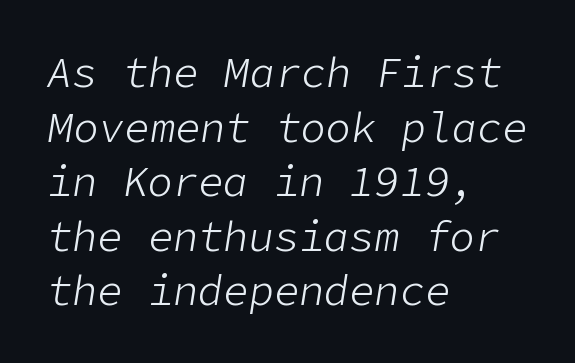
The image shows 42 px light type, italic (leaning right); set left-aligned, normal line spacing (1.3x), normal letter spacing, not underlined; low stroke contrast and a medium x-height.
